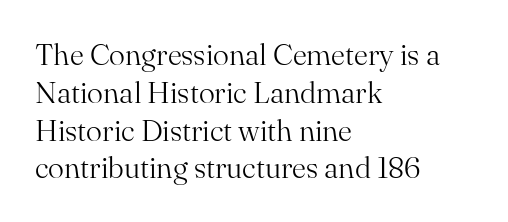
The image shows 30 px light serif type, upright; set left-aligned, normal line spacing (1.26x), normal letter spacing, not underlined; medium stroke contrast and a small x-height.
